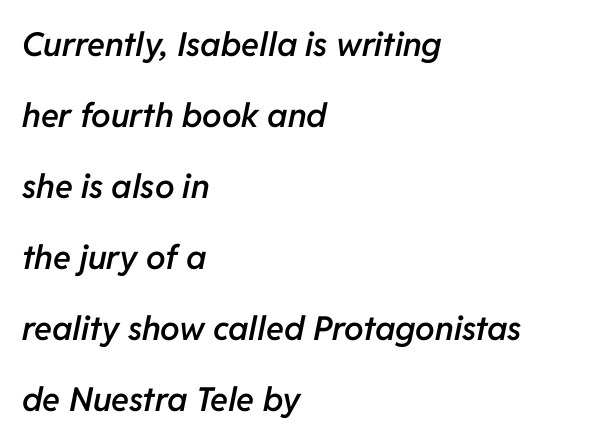
{"italic": "yes", "lean": "right", "slant_degrees": 11, "bold": "semi", "weight": "semibold", "width": "normal", "stroke_contrast": "low", "x_height": "medium", "monospaced": "no", "underline": "no", "align": "left", "line_spacing": "loose", "line_spacing_ratio": 2.15, "letter_spacing": "normal", "letter_spacing_em": 0.0, "glyph_px": 33}
